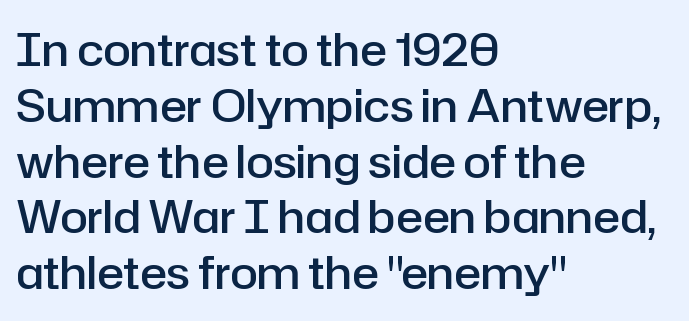
Q: Is the text bold? A: Semi-bold.
Q: Is the text italic (slanted)? A: No, it is upright.
Q: Is the typeface a serif or a sans-serif typeface? A: Sans-serif.
Q: Is the text underlined? A: No.
Q: How is the paragraph aligned? A: Left-aligned.
Q: Is the spacing between letters normal or unusually wide? A: Normal.
Q: Width (condensed, normal, or wide)? A: Normal.
Q: Stroke contrast? A: Low.
Q: x-height? A: Medium.
Q: Monospaced? A: No.
